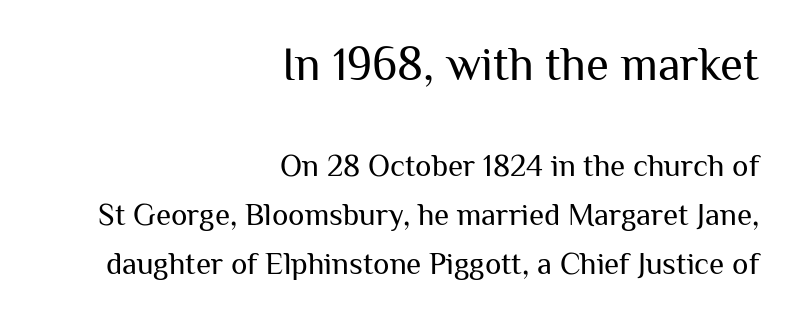
Line ends are locked; line starts wander. The rendering uses natural spacing where letterforms have individual widths. Nobody touched the tracking dial on this one. Weight: regular or lighter.
